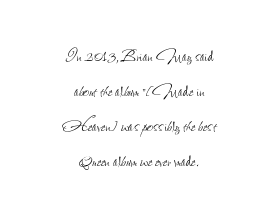
Nobody drew a line under any word here. Reading down the column, the eye jumps a familiar distance to each next line. The rendering positions every line midway between the sides. Stems and bowls with no extra thickness — not bold. Default kerning and tracking; the words read as compact shapes.
